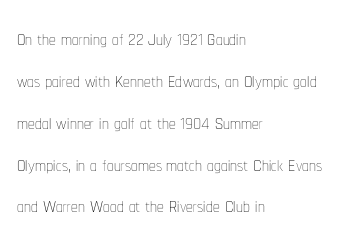
The image shows 27 px text type, upright; set left-aligned, normal line spacing (1.55x), normal letter spacing, not underlined.
